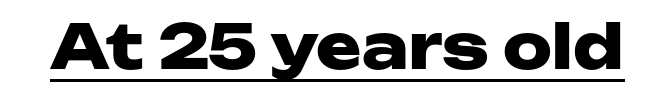
Check where the strokes stop: nothing finishes them off — pure sans. Proportional: the letters do not fall into vertical columns. Every letter is thick-stroked: bold, no question. Somebody hit Ctrl+U on this one — the words are underlined. There is no visible air inserted between adjacent glyphs.
